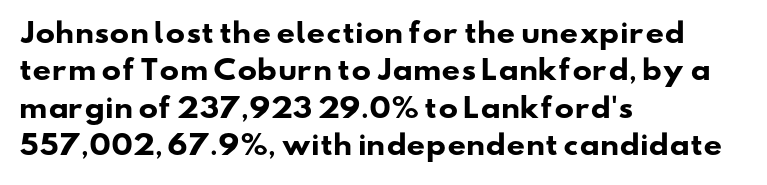
A dark, heavy texture on the line: the type is bold. Rows of type keep a routine distance in the vertical direction. Between one letter and the next there's only the usual sliver of space. Words float on clear page, feet unadorned. A student would call this left alignment; a typographer would say flush left, rag right.
